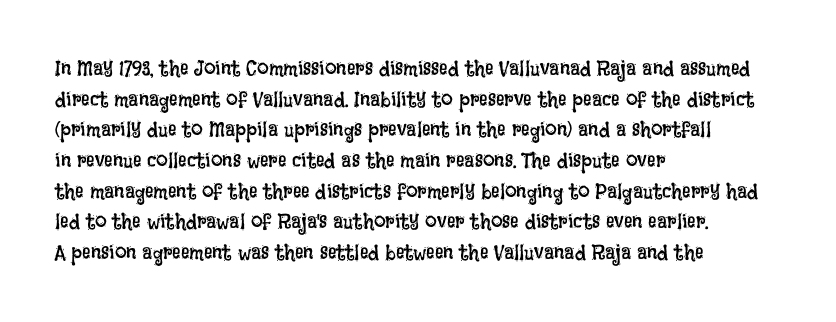
The strip under each line holds only bare page. The lines in this sample share a left origin and differ only in where they stop. The block of text has a typical density, with ordinary space between rows. A typesetter would call this zero additional tracking. Each stroke keeps to a modest, everyday thickness or less. Style check: upright.
